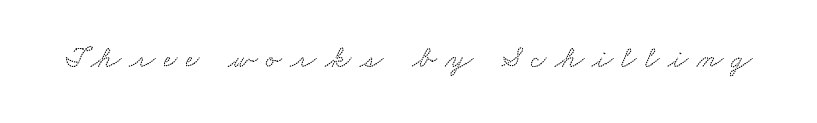
Q: Is the typeface a serif or a sans-serif typeface? A: Serif.
Q: Is the text underlined? A: No.
Q: Is the spacing between letters normal or unusually wide? A: Unusually wide.
Q: Width (condensed, normal, or wide)? A: Wide.
Q: Stroke contrast? A: Low.
Q: x-height? A: Small.
Q: Monospaced? A: No.
